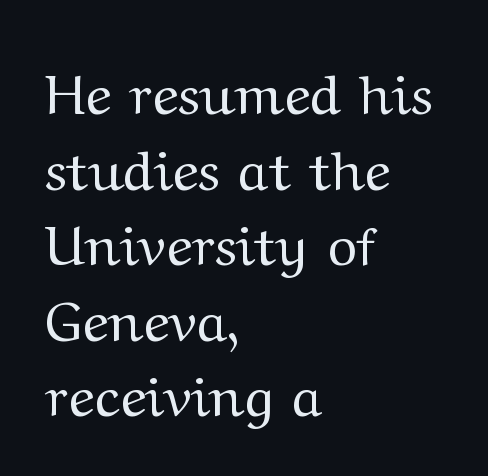
Leftover space on each line is placed entirely after the last word. A typesetter would call this zero additional tracking. Check the space under the baseline: it is left empty. These glyphs show unthickened strokes, regular width or finer. The letters carry serifs — small finishing strokes at the ends of their stems. Does the leading feel generous? No, just average.
